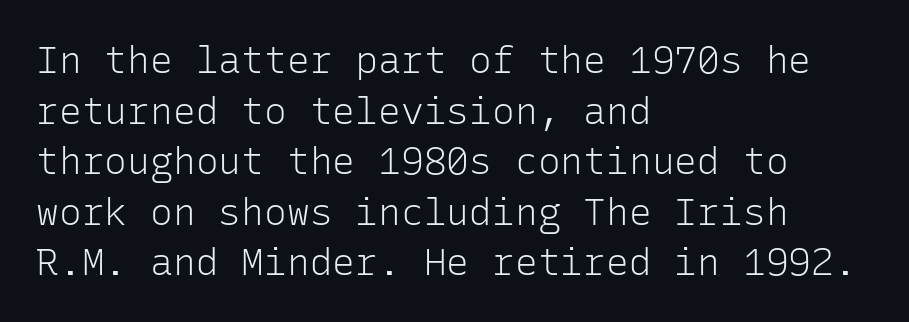
{"serif": "no", "italic": "no", "bold": "no", "weight": "light", "width": "normal", "stroke_contrast": "low", "x_height": "medium", "monospaced": "yes", "underline": "no", "align": "left", "line_spacing": "normal", "line_spacing_ratio": 1.33, "letter_spacing": "normal", "letter_spacing_em": 0.0, "glyph_px": 38}
